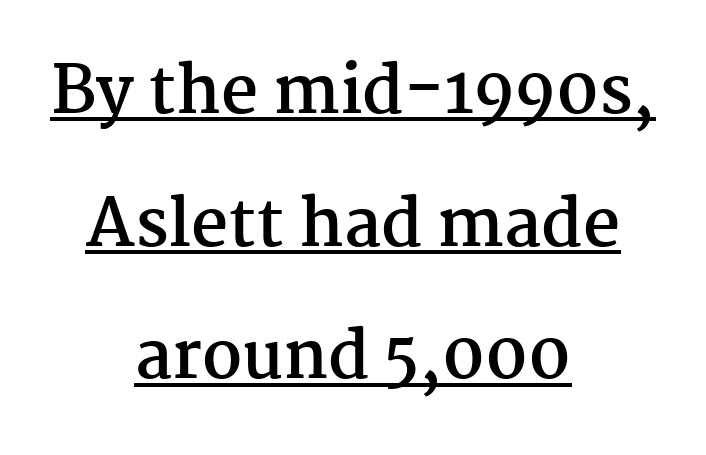
The image shows 65 px semibold serif type, upright; set centered, loose line spacing (2.04x), normal letter spacing, underlined; medium stroke contrast and a medium x-height.
